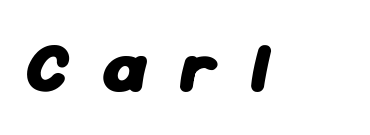
Q: Is the text bold? A: Yes.
Q: Is the text italic (slanted)? A: Yes, it leans right by about 11 degrees.
Q: Is the text underlined? A: No.
Q: How is the paragraph aligned? A: Left-aligned.
Q: Is the spacing between letters normal or unusually wide? A: Unusually wide.
Q: Width (condensed, normal, or wide)? A: Normal.
Q: Stroke contrast? A: Low.
Q: x-height? A: Medium.
Q: Monospaced? A: No.
